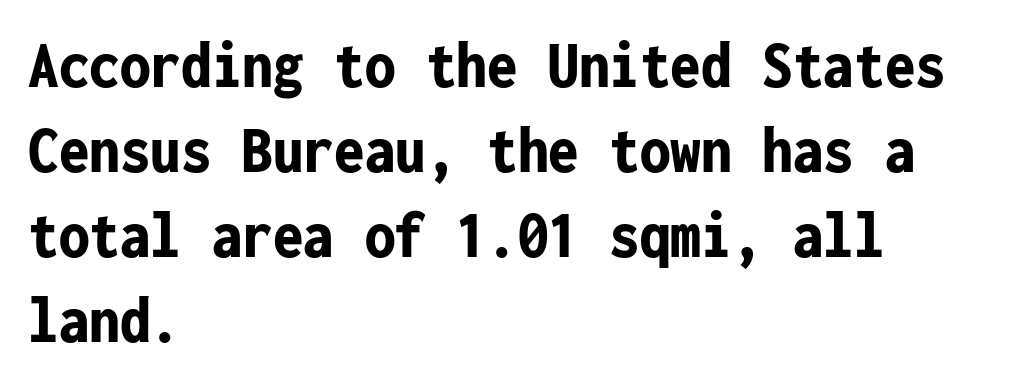
{"serif": "no", "italic": "no", "bold": "yes", "weight": "bold", "width": "condensed", "stroke_contrast": "low", "x_height": "medium", "monospaced": "yes", "underline": "no", "align": "left", "line_spacing": "normal", "line_spacing_ratio": 1.25, "letter_spacing": "normal", "letter_spacing_em": 0.0, "glyph_px": 68}
